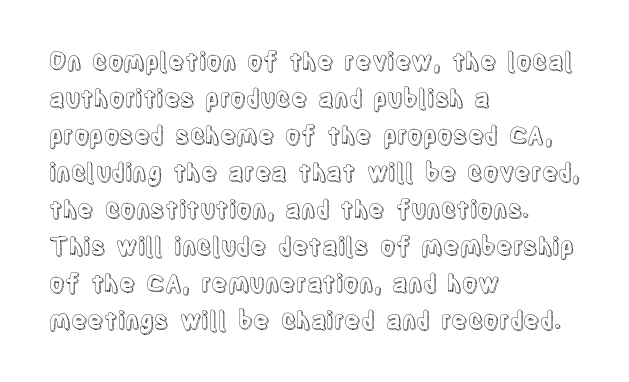
Q: Is the text italic (slanted)? A: No, it is upright.
Q: Is the text underlined? A: No.
Q: How is the paragraph aligned? A: Left-aligned.
Q: Is the spacing between letters normal or unusually wide? A: Normal.
Q: Is the spacing between lines tight, normal or loose? A: Normal.
